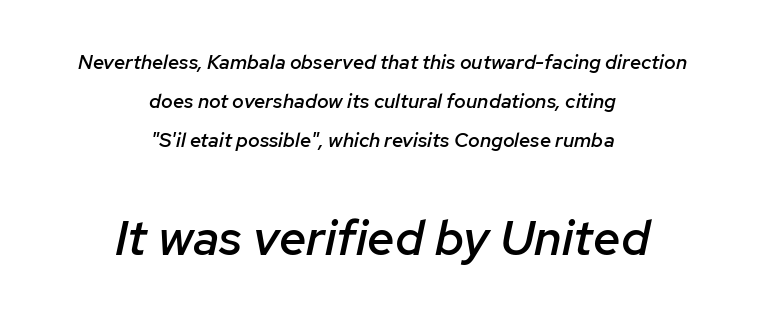
Q: Is the text bold? A: Semi-bold.
Q: Is the text italic (slanted)? A: Yes, it leans right by about 12 degrees.
Q: Is the text underlined? A: No.
Q: How is the paragraph aligned? A: Centered.
Q: Is the spacing between letters normal or unusually wide? A: Normal.
Q: Is the spacing between lines tight, normal or loose? A: Loose.
Q: Which block of text is set in a larger size, the first (top) or the second (bottom)? A: The second (bottom) one.
Q: Width (condensed, normal, or wide)? A: Normal.
Q: Stroke contrast? A: Low.
Q: x-height? A: Medium.
Q: Monospaced? A: No.
